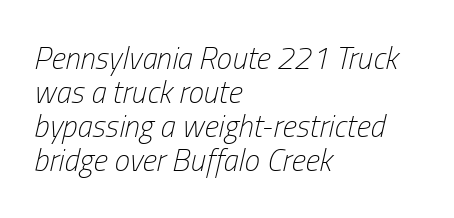
The passage shown is not bold in any degree. The typography opts for an oblique posture over an upright one. Clear beneath every line of the passage. The gaps between neighbouring characters are ordinary and unremarkable. A typesetter would call this proportional, since set widths differ per character.
